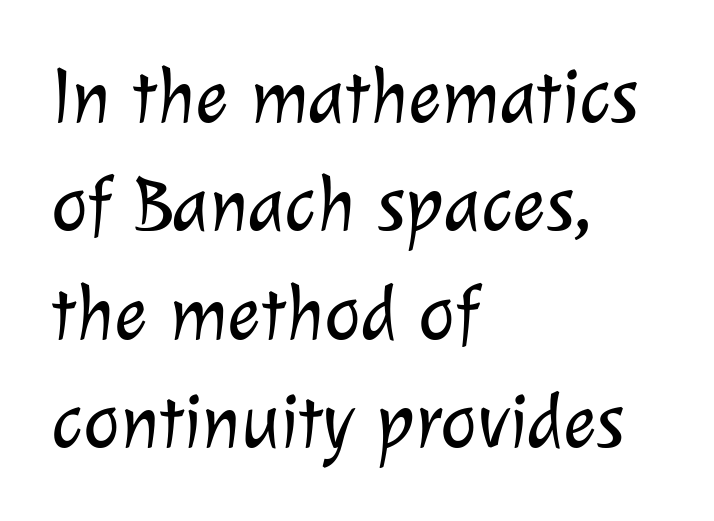
Is the type heavy? It reads as light-to-regular instead. The block of text has a typical density, with ordinary space between rows. Clear beneath every line of the passage. The setting favours the left margin, as ordinary paragraphs usually do. A sans-serif font was chosen for this passage. You could not count columns in this text — the font is proportionally spaced.
